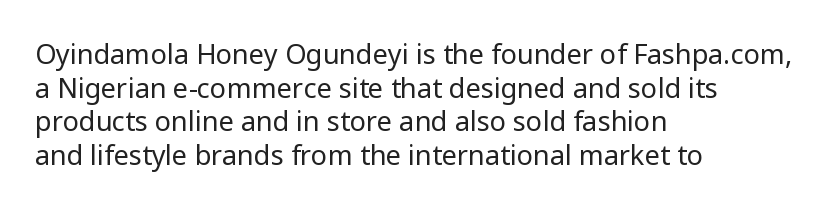
{"italic": "no", "bold": "no", "underline": "no", "align": "left", "line_spacing": "normal", "line_spacing_ratio": 1.25, "letter_spacing": "normal", "letter_spacing_em": 0.0, "glyph_px": 27}
